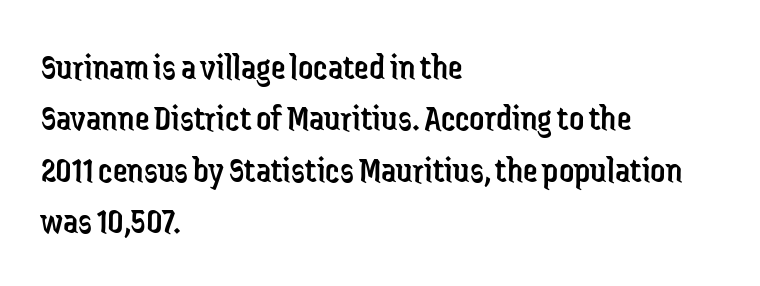
The image shows 37 px regular-weight, condensed sans-serif type, upright; set left-aligned, normal line spacing (1.39x), normal letter spacing, not underlined; low stroke contrast and a medium x-height.
